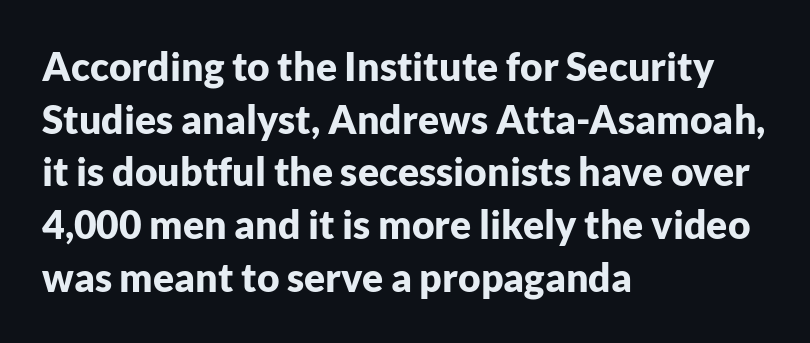
Q: Is the text bold? A: Yes.
Q: Is the text italic (slanted)? A: No, it is upright.
Q: Is the typeface a serif or a sans-serif typeface? A: Sans-serif.
Q: Is the text underlined? A: No.
Q: How is the paragraph aligned? A: Left-aligned.
Q: Is the spacing between letters normal or unusually wide? A: Normal.
Q: Is the spacing between lines tight, normal or loose? A: Normal.
Q: Width (condensed, normal, or wide)? A: Normal.
Q: Stroke contrast? A: Low.
Q: x-height? A: Medium.
Q: Monospaced? A: No.
